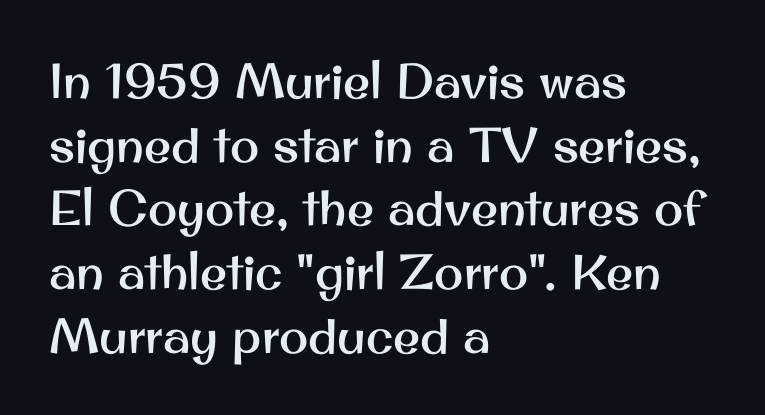
{"serif": "no", "italic": "no", "width": "normal", "stroke_contrast": "medium", "x_height": "small", "monospaced": "no", "underline": "no", "align": "left", "line_spacing": "normal", "line_spacing_ratio": 1.3, "letter_spacing": "normal", "letter_spacing_em": 0.0, "glyph_px": 49}
